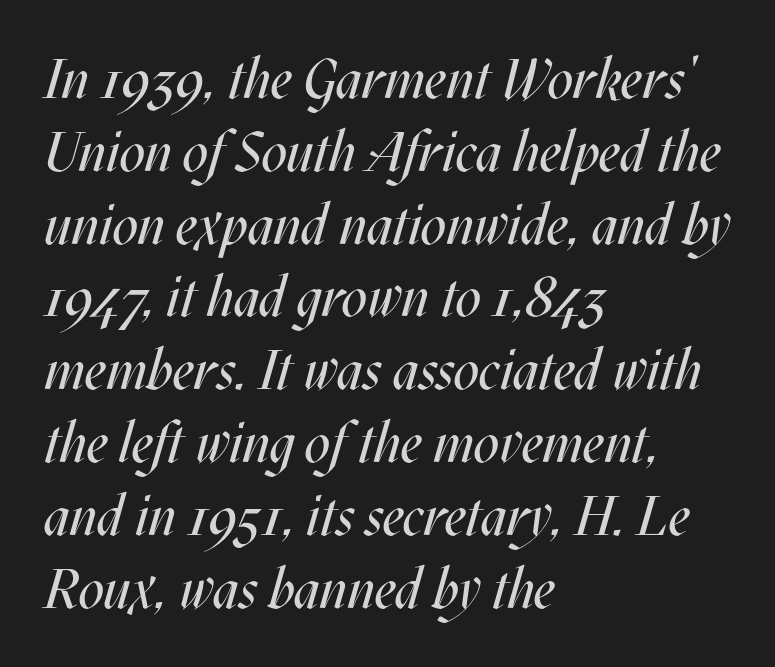
{"italic": "yes", "lean": "right", "slant_degrees": 17, "bold": "no", "weight": "regular", "width": "condensed", "stroke_contrast": "medium", "x_height": "large", "monospaced": "no", "underline": "no", "align": "left", "line_spacing": "normal", "line_spacing_ratio": 1.3, "letter_spacing": "normal", "letter_spacing_em": 0.0, "glyph_px": 56}
